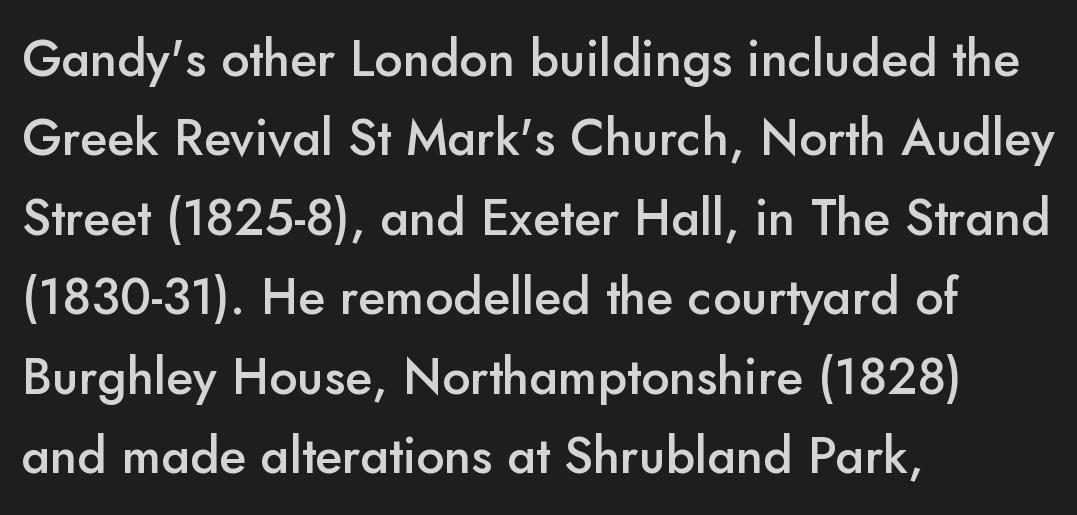
{"serif": "no", "italic": "no", "bold": "semi", "weight": "semibold", "width": "normal", "stroke_contrast": "low", "x_height": "small", "monospaced": "no", "underline": "no", "align": "left", "line_spacing": "normal", "line_spacing_ratio": 1.59, "letter_spacing": "normal", "letter_spacing_em": 0.0, "glyph_px": 50}
